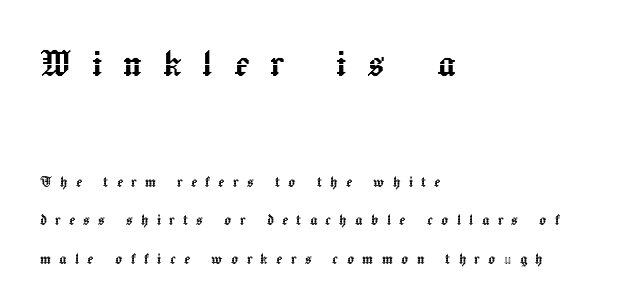
Underlining? Definitely not there. Caption: upper text group enlarged, lower text group reduced. What stands out about the letter spacing? Its width — letters are far apart. The rendering uses a large line-height, opening up the rows.
